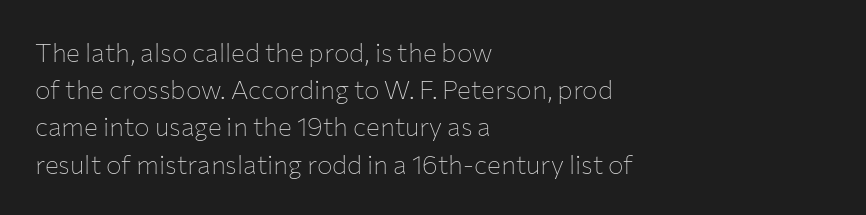
{"italic": "no", "bold": "no", "underline": "no", "align": "left", "line_spacing": "normal", "line_spacing_ratio": 1.43, "letter_spacing": "normal", "letter_spacing_em": 0.0, "glyph_px": 26}
